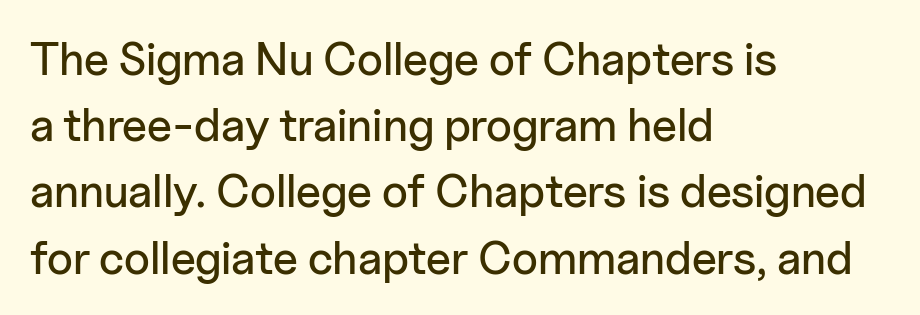
The image shows 46 px sans-serif type, upright; set left-aligned, normal line spacing (1.44x), normal letter spacing, not underlined; low stroke contrast and a medium x-height.
